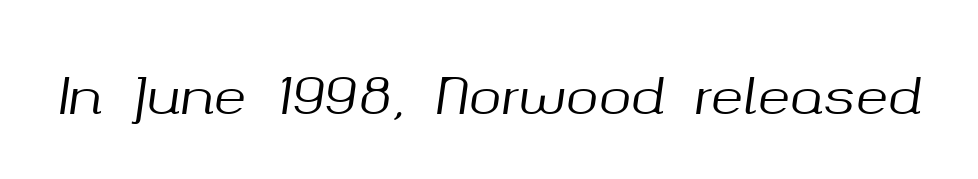
Q: Is the text italic (slanted)? A: Yes, it leans right by about 8 degrees.
Q: Is the text underlined? A: No.
Q: Is the spacing between letters normal or unusually wide? A: Normal.
Q: Width (condensed, normal, or wide)? A: Normal.
Q: Stroke contrast? A: Medium.
Q: x-height? A: Medium.
Q: Monospaced? A: No.
